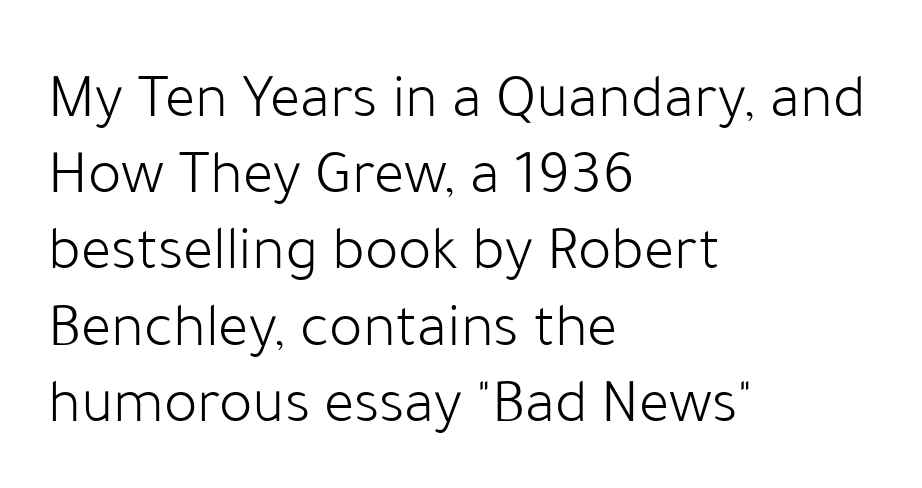
Q: Is the text bold? A: No.
Q: Is the text italic (slanted)? A: No, it is upright.
Q: Is the typeface a serif or a sans-serif typeface? A: Sans-serif.
Q: Is the text underlined? A: No.
Q: How is the paragraph aligned? A: Left-aligned.
Q: Is the spacing between letters normal or unusually wide? A: Normal.
Q: Width (condensed, normal, or wide)? A: Normal.
Q: Stroke contrast? A: Low.
Q: x-height? A: Medium.
Q: Monospaced? A: No.
